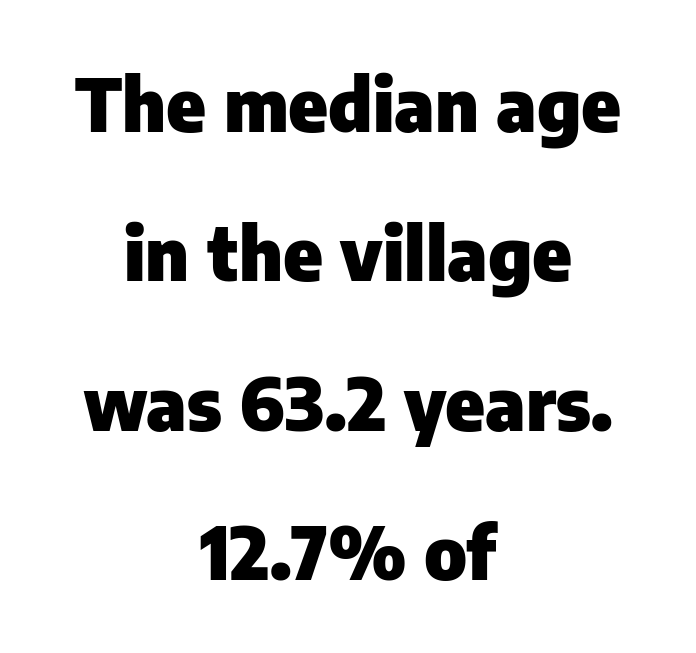
Q: Is the text bold? A: Yes.
Q: Is the text italic (slanted)? A: No, it is upright.
Q: Is the typeface a serif or a sans-serif typeface? A: Sans-serif.
Q: Is the text underlined? A: No.
Q: How is the paragraph aligned? A: Centered.
Q: Is the spacing between letters normal or unusually wide? A: Normal.
Q: Is the spacing between lines tight, normal or loose? A: Loose.
Q: Width (condensed, normal, or wide)? A: Normal.
Q: Stroke contrast? A: Low.
Q: x-height? A: Medium.
Q: Monospaced? A: No.
